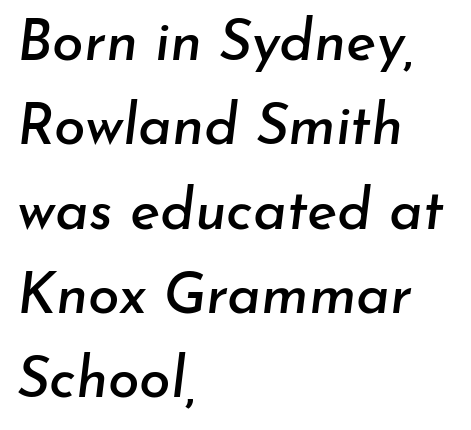
The image shows 57 px text type, italic (leaning right); set left-aligned, normal line spacing (1.48x), normal letter spacing, not underlined; low stroke contrast and a small x-height.
